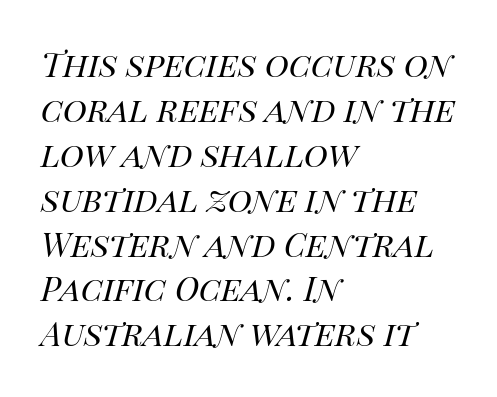
The ragged edge is on the right, which tells us the setting is flush left. The letters sit at their default tracking, neither squeezed nor spread. Honestly, the row spacing looks completely unremarkable. Character widths vary here, with narrow letters taking less room than wide ones.
